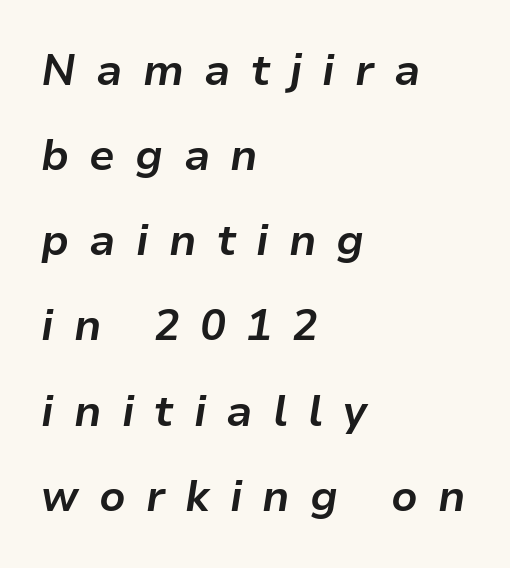
The image shows 43 px bold type, italic (leaning right); set left-aligned, loose line spacing (1.98x), unusually wide letter spacing (+0.47 em), not underlined; low stroke contrast and a medium x-height.
